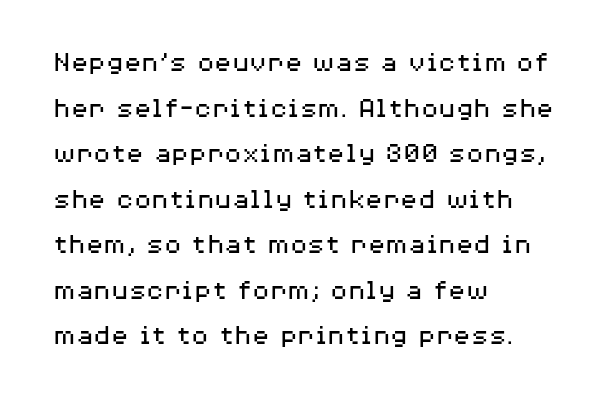
Regarding leading, the lines here are spaced in the standard way. Vertical stems look standard width or narrower in stroke. Tracking here is standard; glyphs follow each other at the usual distance. Stroke terminals: plain, sans-serif.
